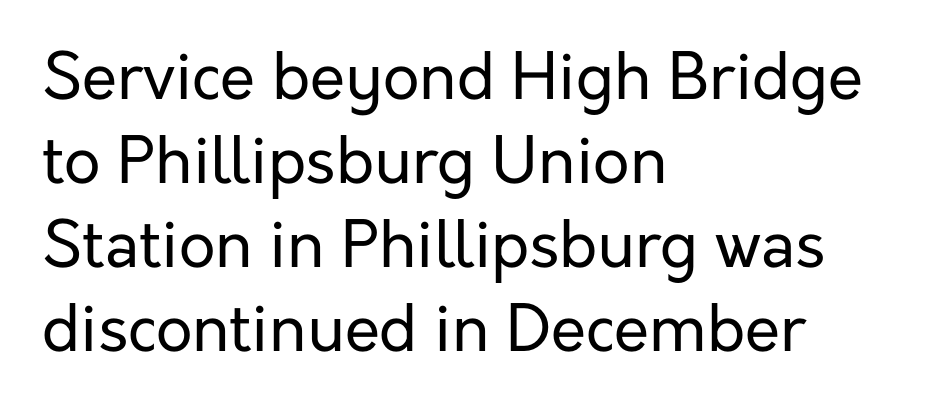
{"serif": "no", "italic": "no", "bold": "no", "weight": "regular", "width": "normal", "stroke_contrast": "low", "x_height": "medium", "monospaced": "no", "underline": "no", "align": "left", "line_spacing": "normal", "line_spacing_ratio": 1.31, "letter_spacing": "normal", "letter_spacing_em": 0.0, "glyph_px": 64}
